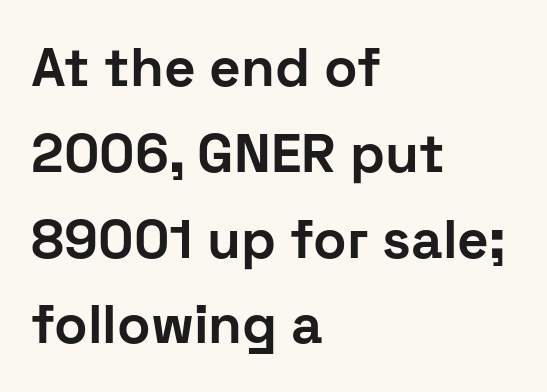
Q: Is the text bold? A: Yes.
Q: Is the text italic (slanted)? A: No, it is upright.
Q: Is the typeface a serif or a sans-serif typeface? A: Sans-serif.
Q: Is the text underlined? A: No.
Q: How is the paragraph aligned? A: Left-aligned.
Q: Is the spacing between letters normal or unusually wide? A: Normal.
Q: Is the spacing between lines tight, normal or loose? A: Normal.
Q: Width (condensed, normal, or wide)? A: Normal.
Q: Stroke contrast? A: Low.
Q: x-height? A: Medium.
Q: Monospaced? A: No.
